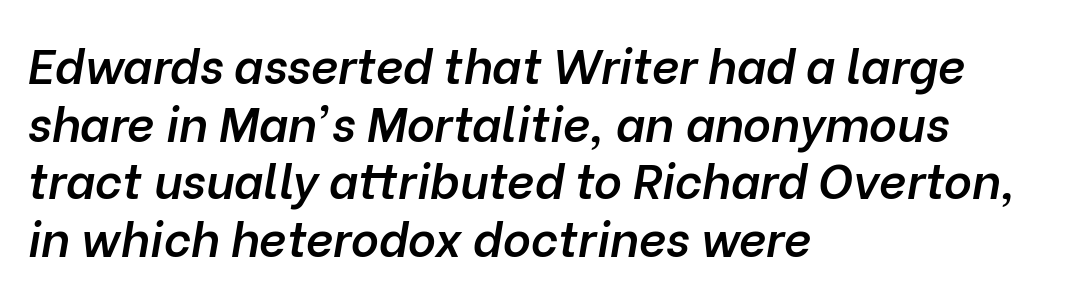
Q: Is the text bold? A: Semi-bold.
Q: Is the text italic (slanted)? A: Yes, it leans right by about 10 degrees.
Q: Is the text underlined? A: No.
Q: How is the paragraph aligned? A: Left-aligned.
Q: Is the spacing between letters normal or unusually wide? A: Normal.
Q: Width (condensed, normal, or wide)? A: Normal.
Q: Stroke contrast? A: Low.
Q: x-height? A: Medium.
Q: Monospaced? A: No.
